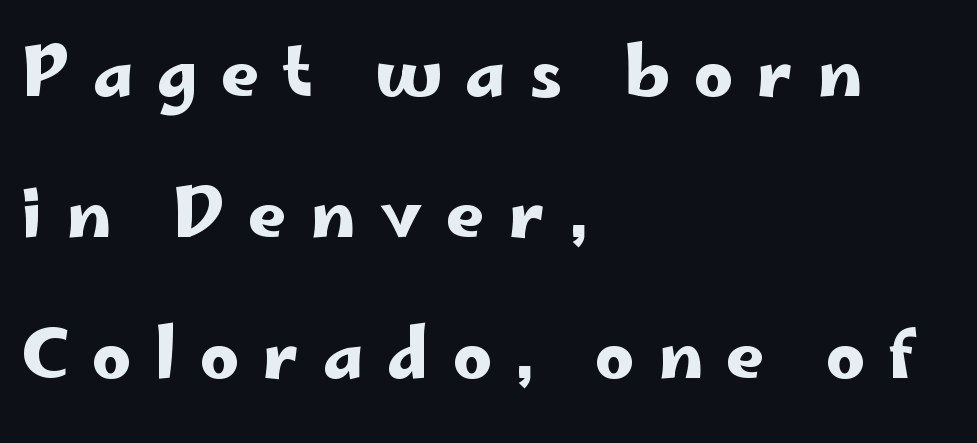
The image shows 68 px wide sans-serif type, upright; set left-aligned, loose line spacing (2.07x), unusually wide letter spacing (+0.34 em), not underlined; low stroke contrast and a small x-height.
